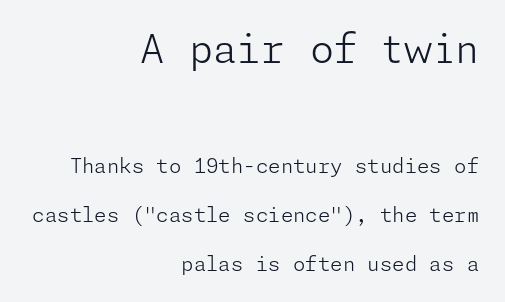
Q: Is the text bold? A: No.
Q: Is the text italic (slanted)? A: No, it is upright.
Q: Is the typeface a serif or a sans-serif typeface? A: Sans-serif.
Q: Is the text underlined? A: No.
Q: How is the paragraph aligned? A: Right-aligned.
Q: Is the spacing between letters normal or unusually wide? A: Normal.
Q: Is the spacing between lines tight, normal or loose? A: Loose.
Q: Which block of text is set in a larger size, the first (top) or the second (bottom)? A: The first (top) one.
Q: Width (condensed, normal, or wide)? A: Normal.
Q: Stroke contrast? A: Low.
Q: x-height? A: Medium.
